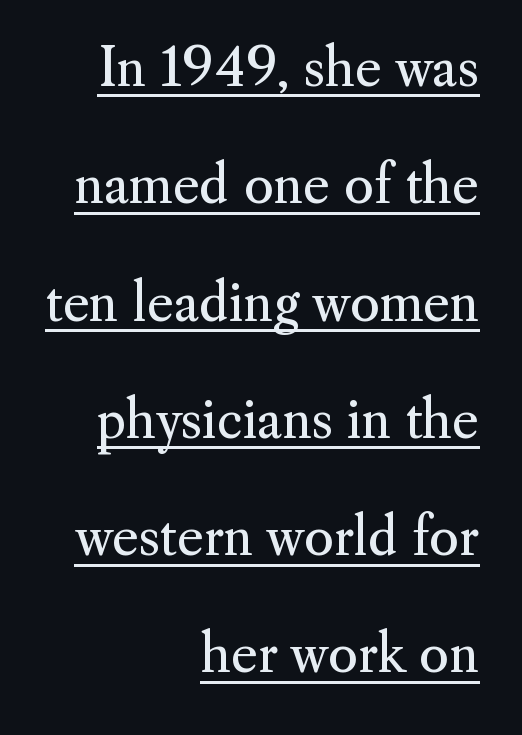
{"serif": "yes", "italic": "no", "bold": "no", "weight": "regular", "width": "normal", "stroke_contrast": "medium", "x_height": "small", "monospaced": "no", "underline": "yes", "align": "right", "line_spacing": "loose", "line_spacing_ratio": 2.3, "letter_spacing": "normal", "letter_spacing_em": 0.0, "glyph_px": 51}
